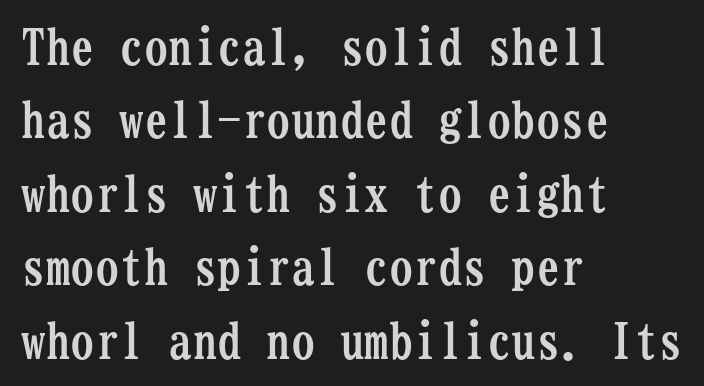
The image shows 49 px semibold, condensed serif type, upright, monospaced; set left-aligned, normal line spacing (1.5x), normal letter spacing, not underlined; low stroke contrast and a medium x-height.
